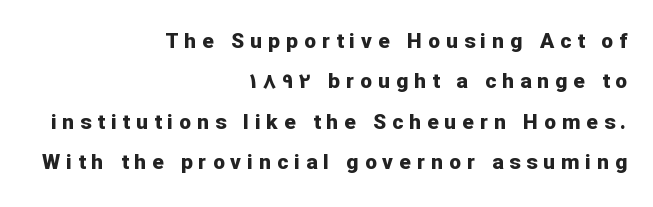
All the whitespace from short lines collects on the left. The passage shown is emphatically bold. Honestly, the letter spacing is so wide it's the main thing you notice. Only glyphs here, with clear space below each row.
